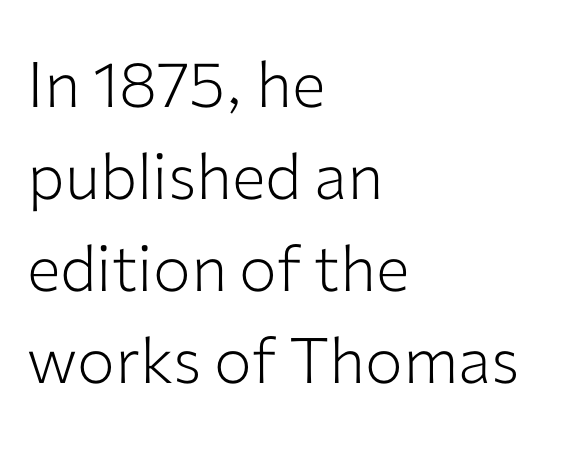
The image shows 63 px light sans-serif type, upright; set left-aligned, normal line spacing (1.46x), normal letter spacing, not underlined; low stroke contrast and a medium x-height.
